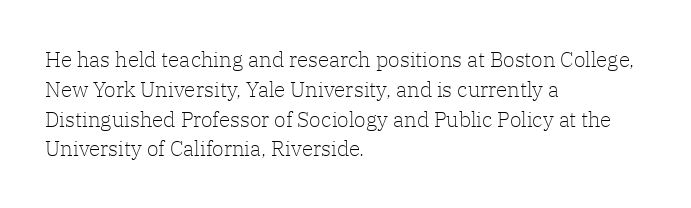
{"italic": "no", "bold": "no", "underline": "no", "align": "left", "line_spacing": "normal", "line_spacing_ratio": 1.42, "letter_spacing": "normal", "letter_spacing_em": 0.0, "glyph_px": 21}
